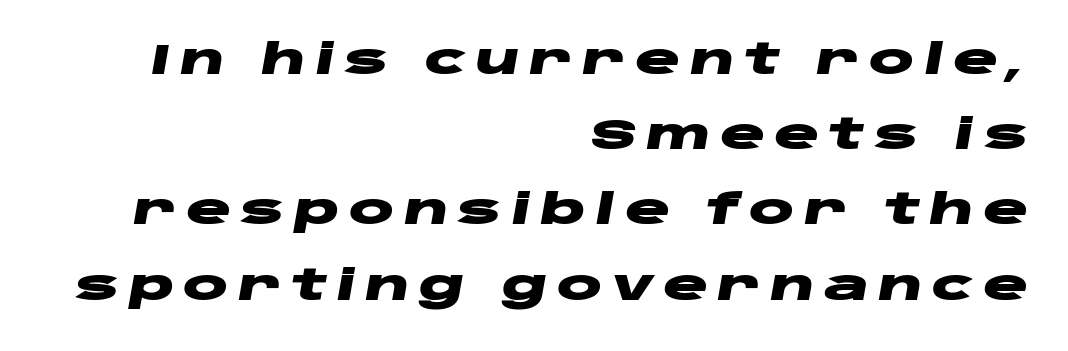
Q: Is the text bold? A: Yes.
Q: Is the text italic (slanted)? A: Yes, it leans right by about 10 degrees.
Q: Is the text underlined? A: No.
Q: How is the paragraph aligned? A: Right-aligned.
Q: Is the spacing between letters normal or unusually wide? A: Unusually wide.
Q: Width (condensed, normal, or wide)? A: Wide.
Q: Stroke contrast? A: Low.
Q: x-height? A: Large.
Q: Monospaced? A: No.
